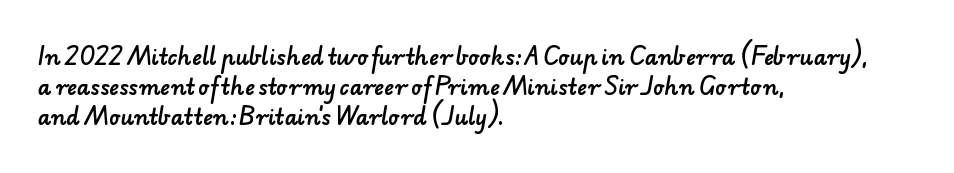
The image shows 21 px text type; set left-aligned, normal line spacing (1.43x), normal letter spacing, not underlined.
